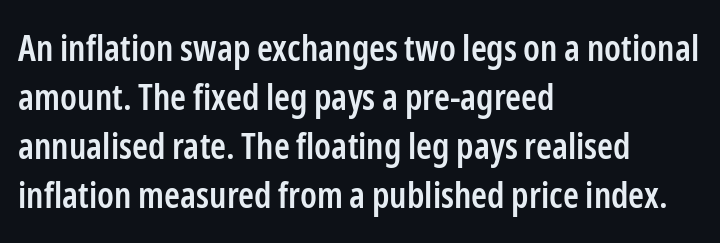
Q: Is the text bold? A: Semi-bold.
Q: Is the text italic (slanted)? A: No, it is upright.
Q: Is the typeface a serif or a sans-serif typeface? A: Sans-serif.
Q: Is the text underlined? A: No.
Q: How is the paragraph aligned? A: Left-aligned.
Q: Is the spacing between letters normal or unusually wide? A: Normal.
Q: Is the spacing between lines tight, normal or loose? A: Normal.
Q: Width (condensed, normal, or wide)? A: Condensed.
Q: Stroke contrast? A: Low.
Q: x-height? A: Medium.
Q: Monospaced? A: No.
